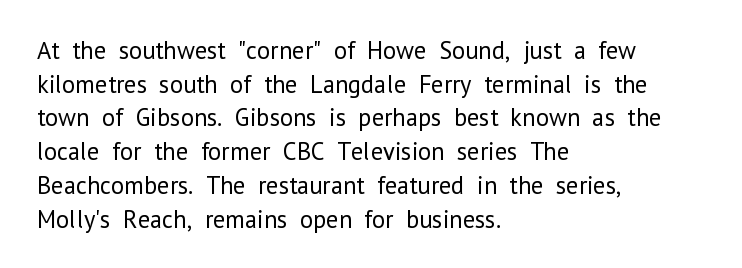
The image shows 25 px text type, upright; set left-aligned, normal line spacing (1.35x), normal letter spacing, not underlined.
